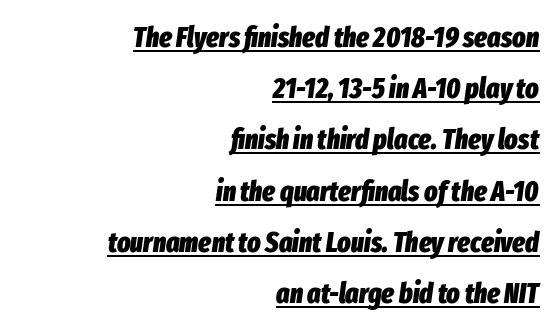
Compared with undecorated copy, this sample adds a rule below the words. Visually the block forms a straight wall on the right and a jagged coastline on the left. The glyphs look as if they've been sheared to an angle. Compared with typical body copy, the letter spacing here is the same. Each letter keeps its own natural width here, so spacing adapts to shape.
